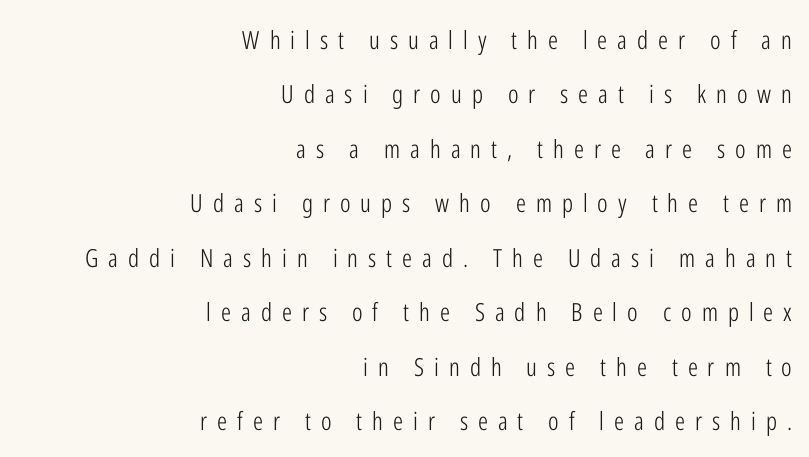
Q: Is the text bold? A: No.
Q: Is the text italic (slanted)? A: No, it is upright.
Q: Is the text underlined? A: No.
Q: How is the paragraph aligned? A: Right-aligned.
Q: Is the spacing between letters normal or unusually wide? A: Unusually wide.
Q: Is the spacing between lines tight, normal or loose? A: Loose.
